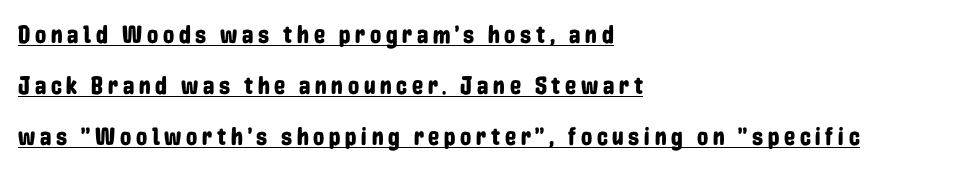
Q: Is the text italic (slanted)? A: No, it is upright.
Q: Is the text underlined? A: Yes.
Q: How is the paragraph aligned? A: Left-aligned.
Q: Is the spacing between lines tight, normal or loose? A: Loose.
